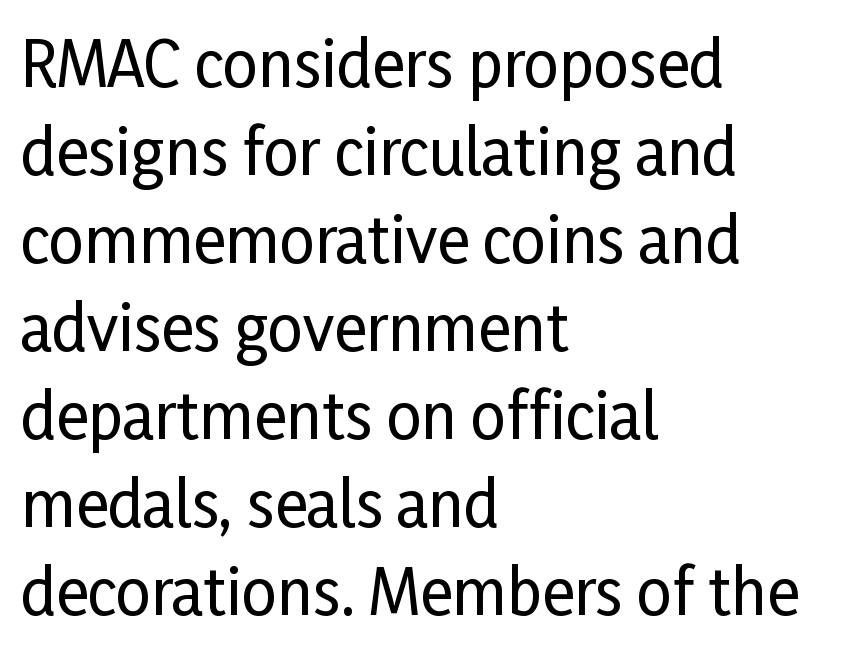
The image shows 62 px condensed sans-serif type, upright; set left-aligned, normal line spacing (1.42x), normal letter spacing, not underlined; low stroke contrast and a medium x-height.
